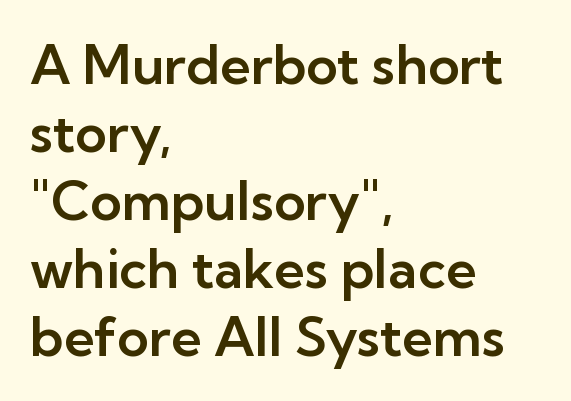
Q: Is the text italic (slanted)? A: No, it is upright.
Q: Is the typeface a serif or a sans-serif typeface? A: Sans-serif.
Q: Is the text underlined? A: No.
Q: How is the paragraph aligned? A: Left-aligned.
Q: Is the spacing between letters normal or unusually wide? A: Normal.
Q: Is the spacing between lines tight, normal or loose? A: Normal.
Q: Width (condensed, normal, or wide)? A: Normal.
Q: Stroke contrast? A: Low.
Q: x-height? A: Medium.
Q: Monospaced? A: No.
